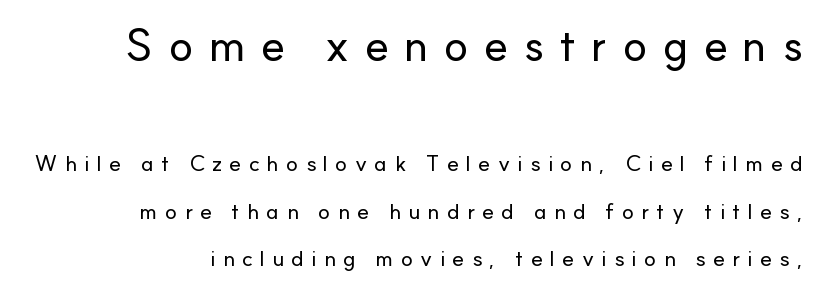
Q: Is the text italic (slanted)? A: No, it is upright.
Q: Is the typeface a serif or a sans-serif typeface? A: Sans-serif.
Q: Is the text underlined? A: No.
Q: How is the paragraph aligned? A: Right-aligned.
Q: Is the spacing between letters normal or unusually wide? A: Unusually wide.
Q: Is the spacing between lines tight, normal or loose? A: Loose.
Q: Which block of text is set in a larger size, the first (top) or the second (bottom)? A: The first (top) one.
Q: Width (condensed, normal, or wide)? A: Normal.
Q: Stroke contrast? A: Low.
Q: x-height? A: Small.
Q: Monospaced? A: No.
